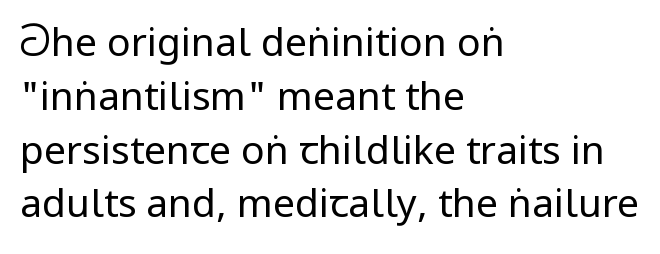
The rag falls on the right side of this text block. Any mark beneath the type? The region is blank. This reads as an unemphasized weight, regular at the heaviest. Stroke terminals: plain, sans-serif. You could call the tracking neutral — neither tight nor loose.
